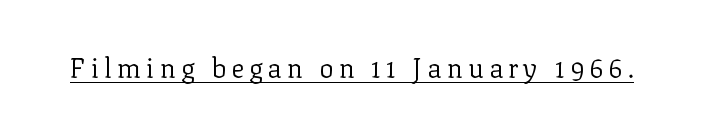
This is not heavy type; no bold has been used. A roman cut, with each character standing at attention. Is there an underline? Yes — a line sits under the letters.
